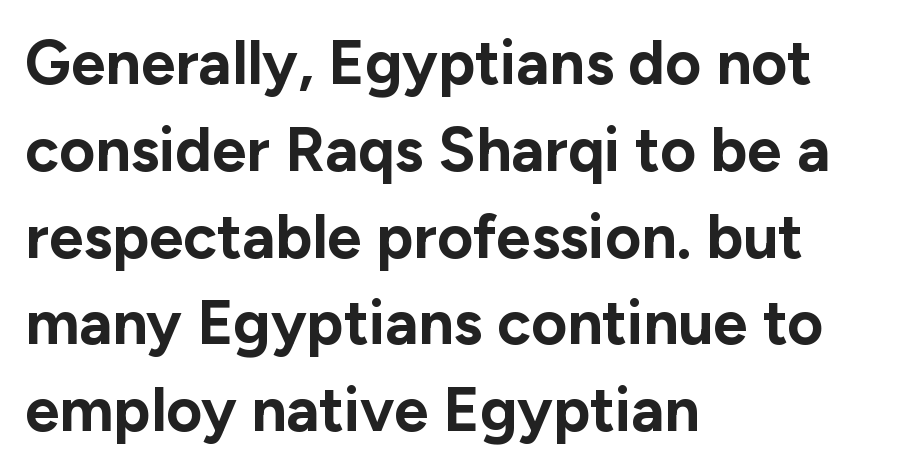
The image shows 62 px bold sans-serif type, upright; set left-aligned, normal line spacing (1.4x), normal letter spacing, not underlined; low stroke contrast and a medium x-height.
